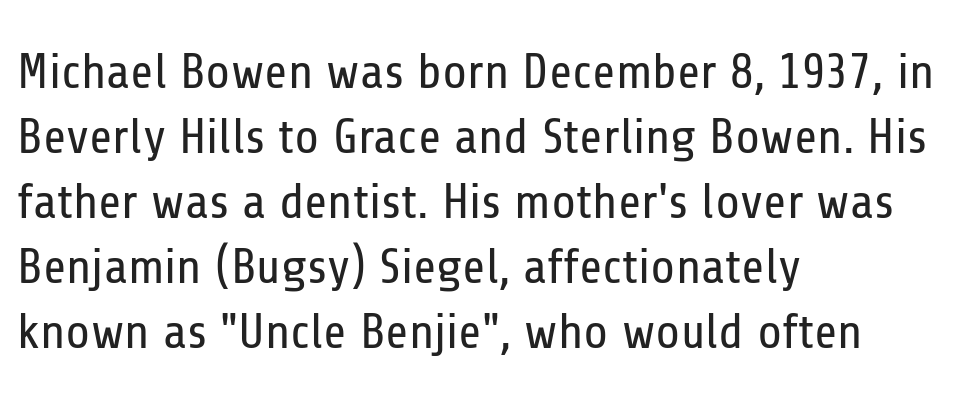
Letters rest on an invisible, unmarked baseline. Is the type heavy? It reads as light-to-regular instead. Line starts are locked; line ends wander. Every stem runs plumb, perpendicular to the baseline. The line-height multiplier appears to be the usual default. What stands out about the letter spacing? Nothing — it is the standard amount.
